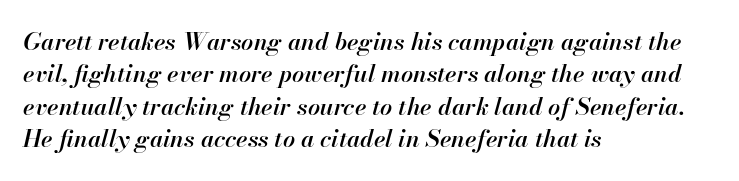
Q: Is the text bold? A: Semi-bold.
Q: Is the text italic (slanted)? A: Yes, it leans right by about 13 degrees.
Q: Is the text underlined? A: No.
Q: How is the paragraph aligned? A: Left-aligned.
Q: Is the spacing between letters normal or unusually wide? A: Normal.
Q: Is the spacing between lines tight, normal or loose? A: Normal.
